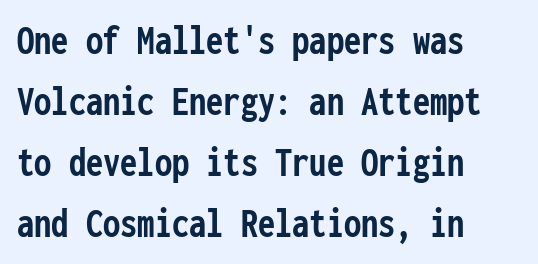
The image shows 43 px semibold, condensed sans-serif type, upright, monospaced; set left-aligned, normal line spacing (1.42x), normal letter spacing, not underlined; low stroke contrast and a medium x-height.
